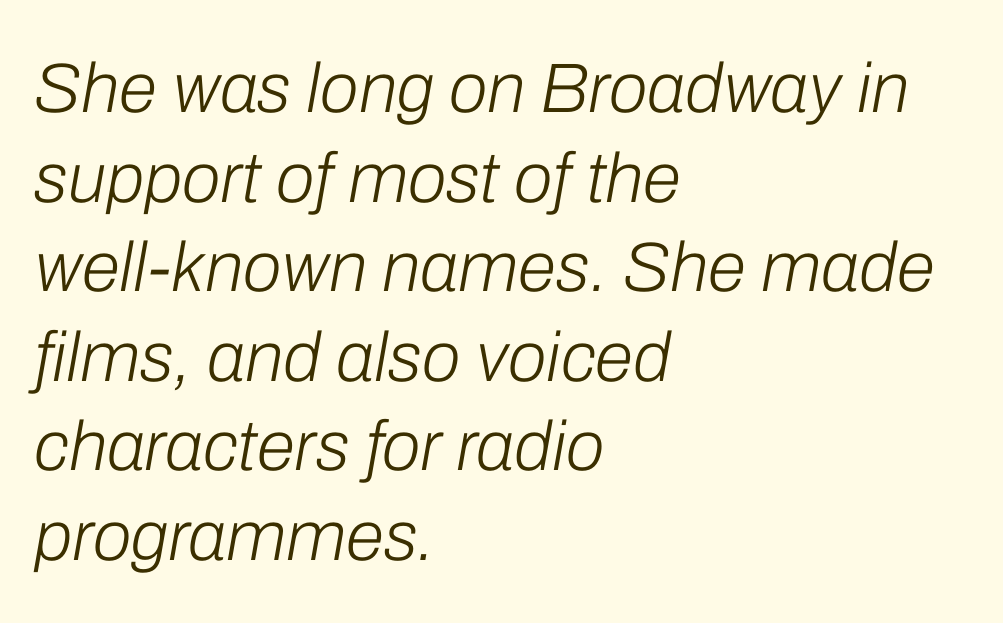
Q: Is the text bold? A: No.
Q: Is the text italic (slanted)? A: Yes, it leans right by about 10 degrees.
Q: Is the text underlined? A: No.
Q: How is the paragraph aligned? A: Left-aligned.
Q: Is the spacing between letters normal or unusually wide? A: Normal.
Q: Is the spacing between lines tight, normal or loose? A: Normal.
Q: Width (condensed, normal, or wide)? A: Normal.
Q: Stroke contrast? A: Low.
Q: x-height? A: Medium.
Q: Monospaced? A: No.
